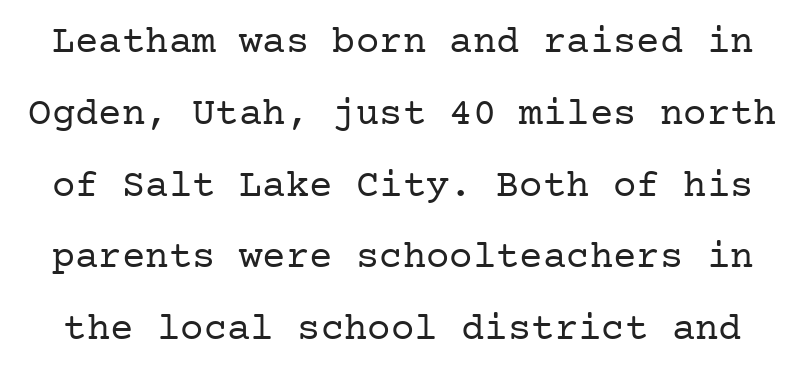
{"serif": "yes", "italic": "no", "bold": "no", "weight": "regular", "width": "normal", "stroke_contrast": "low", "x_height": "medium", "underline": "no", "line_spacing_ratio": 1.84, "letter_spacing": "normal", "letter_spacing_em": 0.0, "glyph_px": 39}
